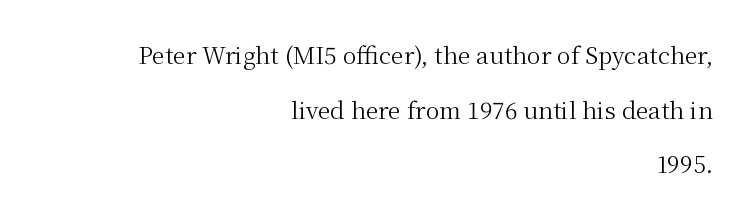
Q: Is the text bold? A: No.
Q: Is the text italic (slanted)? A: No, it is upright.
Q: Is the text underlined? A: No.
Q: How is the paragraph aligned? A: Right-aligned.
Q: Is the spacing between letters normal or unusually wide? A: Normal.
Q: Is the spacing between lines tight, normal or loose? A: Loose.
